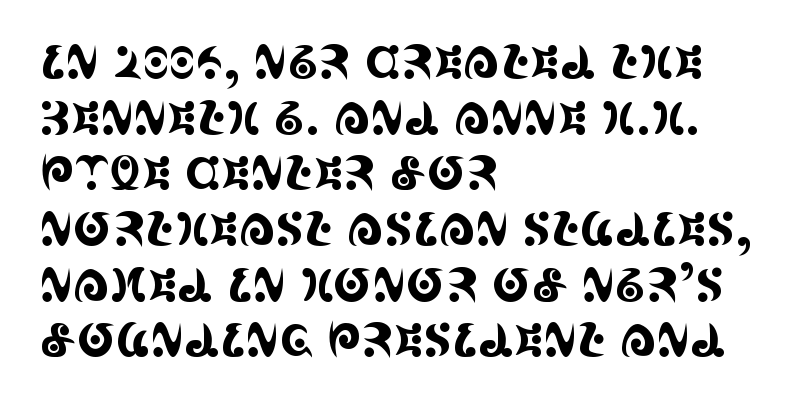
Q: Is the text italic (slanted)? A: No, it is upright.
Q: Is the typeface a serif or a sans-serif typeface? A: Serif.
Q: Is the text underlined? A: No.
Q: How is the paragraph aligned? A: Left-aligned.
Q: Is the spacing between letters normal or unusually wide? A: Normal.
Q: Width (condensed, normal, or wide)? A: Condensed.
Q: x-height? A: Large.
Q: Monospaced? A: No.
